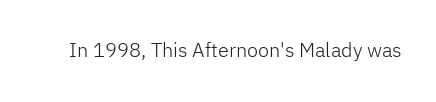
Q: Is the text bold? A: No.
Q: Is the text italic (slanted)? A: No, it is upright.
Q: Is the text underlined? A: No.
Q: Is the spacing between letters normal or unusually wide? A: Normal.
